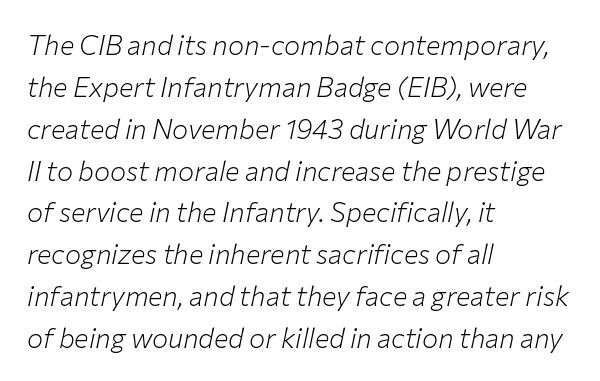
Leftover space on each line is placed entirely after the last word. Letter spacing: default. This is not heavy type; no bold has been used. The specimen reads as italic at a glance.
